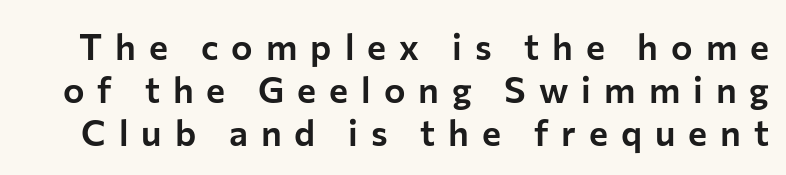
{"serif": "no", "italic": "no", "width": "normal", "stroke_contrast": "low", "x_height": "medium", "monospaced": "no", "underline": "no", "line_spacing_ratio": 1.2, "letter_spacing": "wide", "letter_spacing_em": 0.36, "glyph_px": 36}
